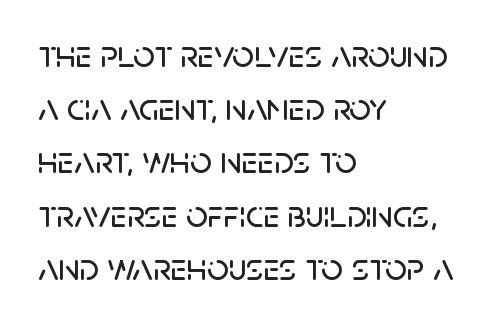
The image shows 38 px sans-serif type, upright; set left-aligned, normal line spacing (1.4x), normal letter spacing, not underlined; low stroke contrast and a large x-height.
